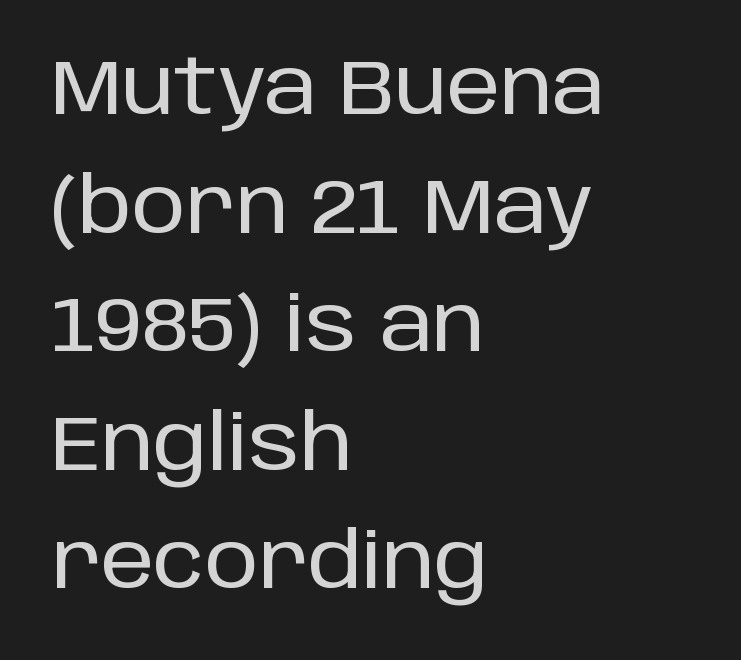
The image shows 77 px sans-serif type, upright; set left-aligned, normal line spacing (1.54x), normal letter spacing, not underlined; low stroke contrast and a large x-height.
